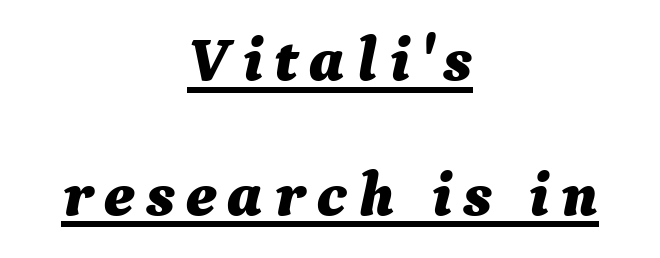
{"italic": "yes", "lean": "right", "slant_degrees": 9, "bold": "yes", "weight": "bold", "width": "normal", "stroke_contrast": "medium", "x_height": "medium", "monospaced": "no", "underline": "yes", "align": "center", "line_spacing": "loose", "line_spacing_ratio": 2.14, "glyph_px": 63}
